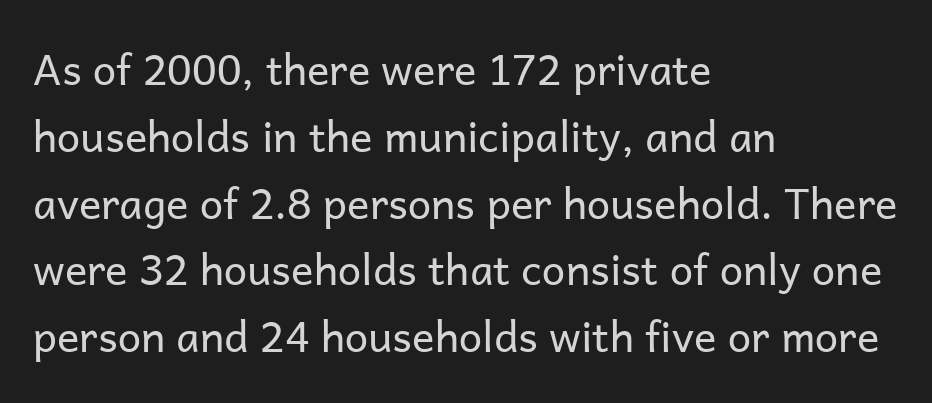
Q: Is the text bold? A: No.
Q: Is the text italic (slanted)? A: No, it is upright.
Q: Is the typeface a serif or a sans-serif typeface? A: Sans-serif.
Q: Is the text underlined? A: No.
Q: How is the paragraph aligned? A: Left-aligned.
Q: Is the spacing between letters normal or unusually wide? A: Normal.
Q: Is the spacing between lines tight, normal or loose? A: Normal.
Q: Width (condensed, normal, or wide)? A: Normal.
Q: Stroke contrast? A: Low.
Q: x-height? A: Medium.
Q: Monospaced? A: No.
